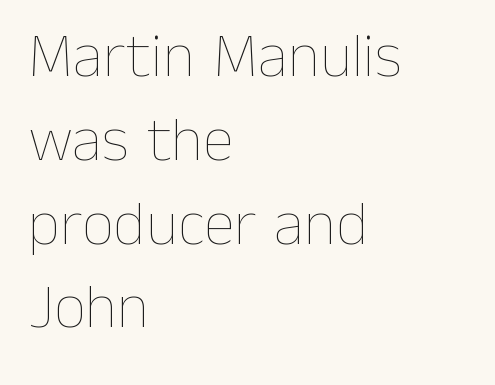
{"italic": "no", "bold": "no", "weight": "thin", "width": "normal", "stroke_contrast": "low", "x_height": "medium", "monospaced": "no", "underline": "no", "align": "left", "line_spacing": "normal", "line_spacing_ratio": 1.33, "letter_spacing": "normal", "letter_spacing_em": 0.0, "glyph_px": 63}
